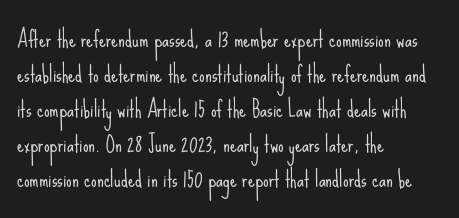
Q: Is the text bold? A: No.
Q: Is the text italic (slanted)? A: No, it is upright.
Q: Is the text underlined? A: No.
Q: How is the paragraph aligned? A: Left-aligned.
Q: Is the spacing between letters normal or unusually wide? A: Normal.
Q: Is the spacing between lines tight, normal or loose? A: Normal.
